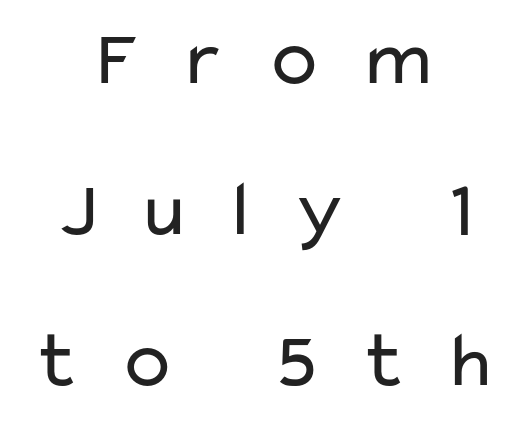
{"serif": "no", "italic": "no", "bold": "no", "weight": "regular", "width": "wide", "stroke_contrast": "low", "x_height": "medium", "monospaced": "no", "underline": "no", "align": "center", "line_spacing_ratio": 1.89, "letter_spacing": "wide", "letter_spacing_em": 0.43, "glyph_px": 80}
